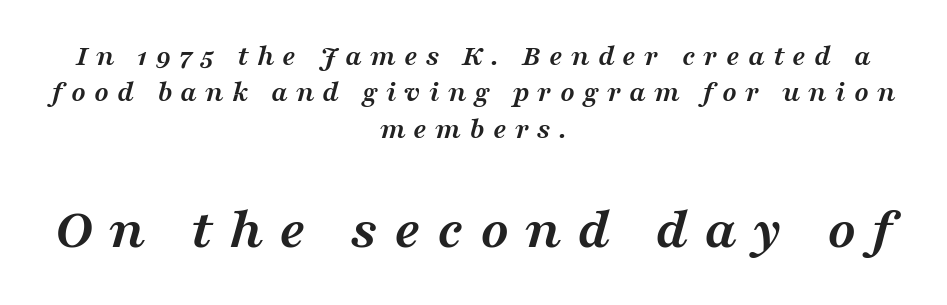
{"serif": "yes", "italic": "yes", "lean": "right", "slant_degrees": 16, "bold": "yes", "weight": "semibold", "width": "wide", "stroke_contrast": "medium", "x_height": "medium", "monospaced": "no", "underline": "no", "align": "center", "line_spacing_ratio": 1.21, "letter_spacing": "wide", "letter_spacing_em": 0.27, "larger_block": "second", "size_ratio": 1.97, "glyph_px": 59}
